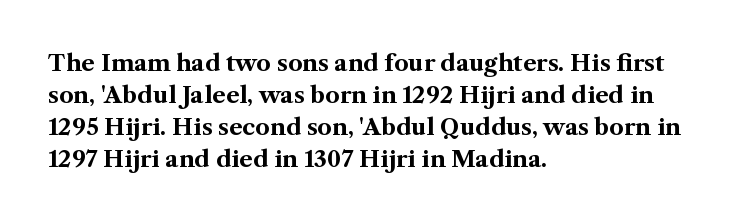
Q: Is the text bold? A: Yes.
Q: Is the text italic (slanted)? A: No, it is upright.
Q: Is the text underlined? A: No.
Q: How is the paragraph aligned? A: Left-aligned.
Q: Is the spacing between letters normal or unusually wide? A: Normal.
Q: Is the spacing between lines tight, normal or loose? A: Normal.
